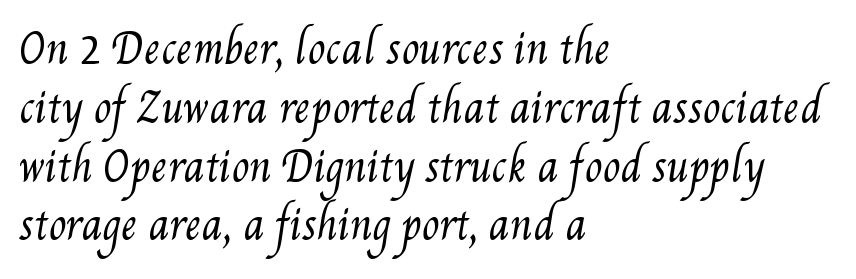
Looks like regular typesetting: each glyph gets only the width it needs. Unmarked baselines from the first word to the last. The characters are drawn with everyday or finer stroke widths. Nobody touched the tracking dial on this one. Alignment: flush left. Each new line begins a customary step beneath the previous one.
